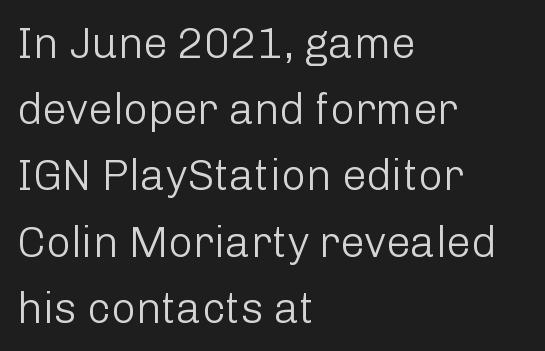
Nope, no serifs anywhere on these letters. The face used here is proportionally spaced, like ordinary book or web type. The block of text has a typical density, with ordinary space between rows. Weight: regular or lighter.
